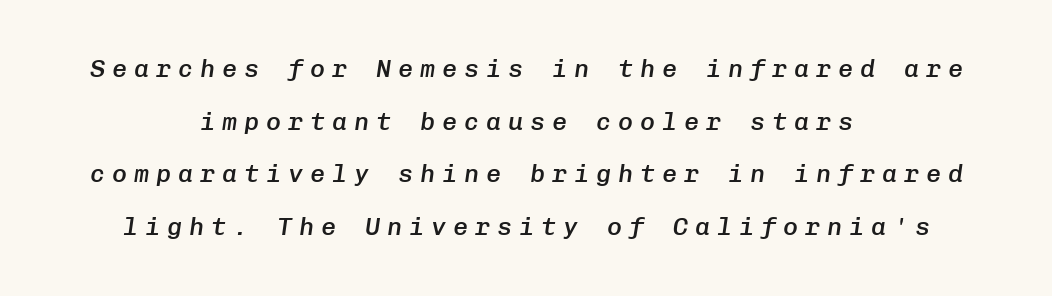
One glance says open: line gaps are wider than usual. A student would call this center alignment; a typographer would say set centered. Emphasis by weight is partial: semibold. Someone cranked the tracking dial way up on this one. Decoration check: the copy has no underline. Emphasis-style slanted type is in use.
